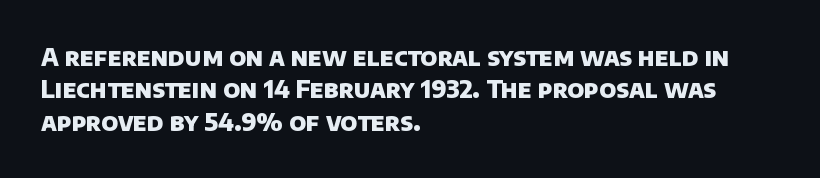
The image shows 24 px bold type; set left-aligned, normal line spacing (1.35x), normal letter spacing, not underlined.
